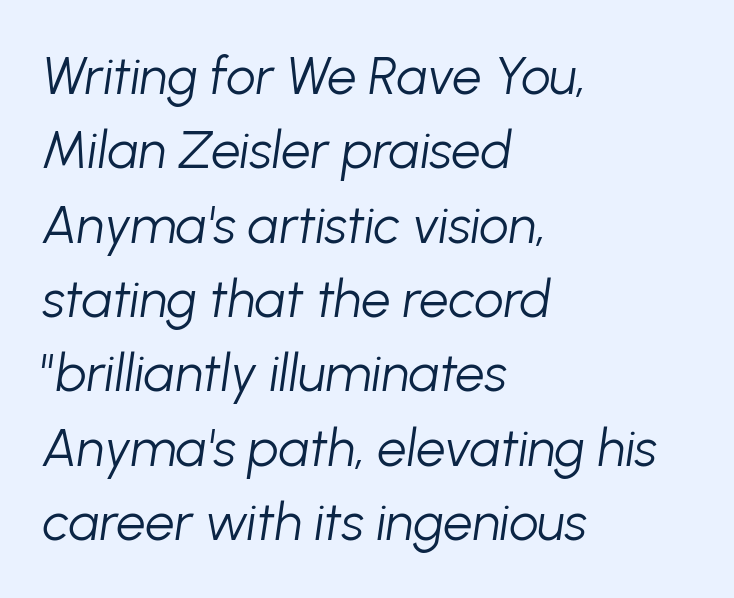
The image shows 52 px light type, italic (leaning right); set left-aligned, normal line spacing (1.43x), normal letter spacing, not underlined; low stroke contrast and a medium x-height.
